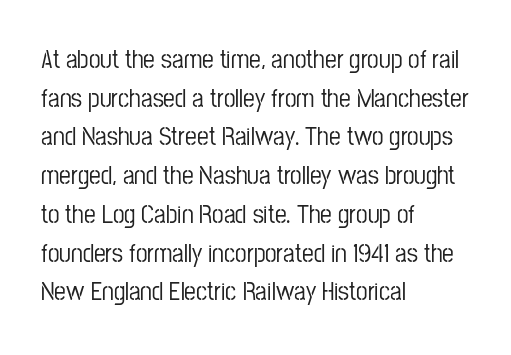
The image shows 26 px text type, upright; set left-aligned, normal line spacing (1.49x), normal letter spacing, not underlined.
